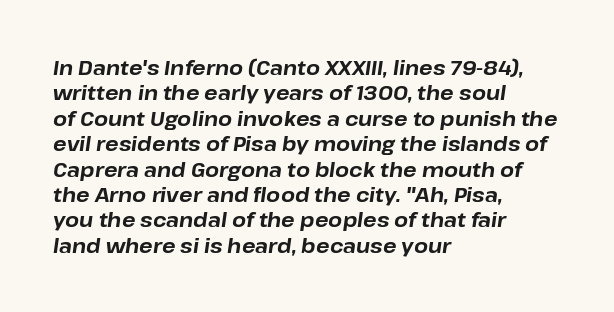
The image shows 20 px bold type, italic (leaning right); set left-aligned, normal line spacing (1.27x), normal letter spacing, not underlined.
